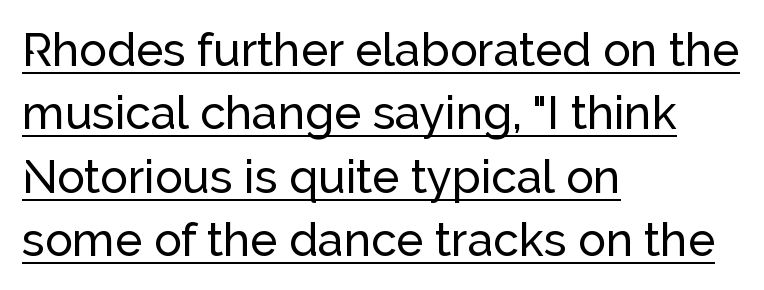
The image shows 46 px sans-serif type, upright; set left-aligned, normal line spacing (1.38x), normal letter spacing, underlined; low stroke contrast and a medium x-height.
